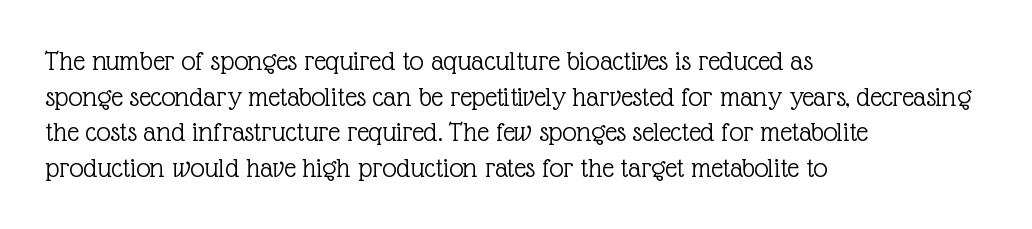
Do the characters align in a grid? No, the font is proportional. These lines were composed using upright roman letters. The rendering anchors every line to the left-hand side. The letters carry serifs — small finishing strokes at the ends of their stems. Nobody touched the tracking dial on this one.
